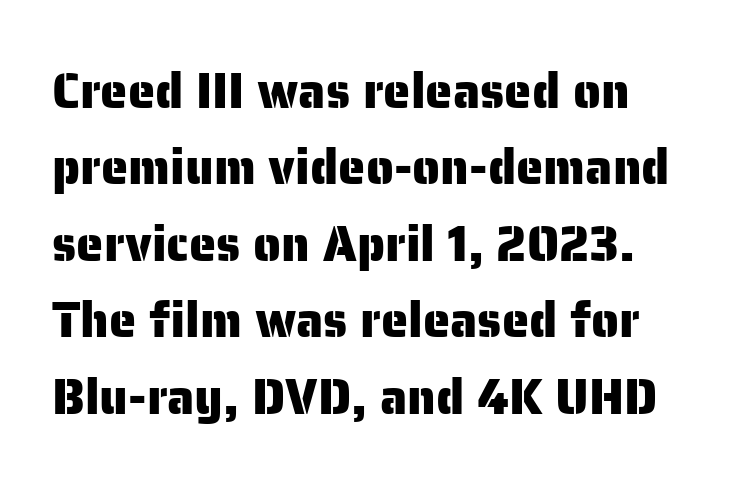
Nope, not italic — everything's standing straight. This sample uses plain, unmodified letter spacing. Do the characters align in a grid? No, the font is proportional. Does the leading feel generous? No, just average. The words here are not underlined.
